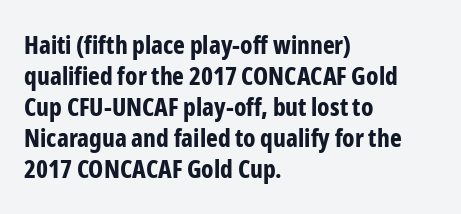
{"italic": "no", "bold": "yes", "underline": "no", "align": "left", "line_spacing_ratio": 1.24, "letter_spacing": "normal", "letter_spacing_em": 0.0, "glyph_px": 25}
